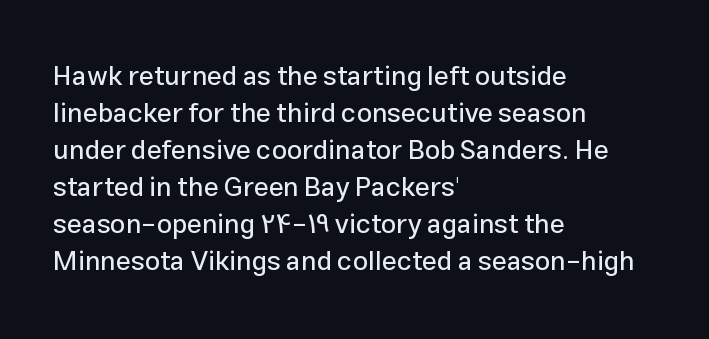
{"italic": "no", "underline": "no", "align": "left", "line_spacing": "normal", "line_spacing_ratio": 1.37, "letter_spacing": "normal", "letter_spacing_em": 0.0, "glyph_px": 27}
